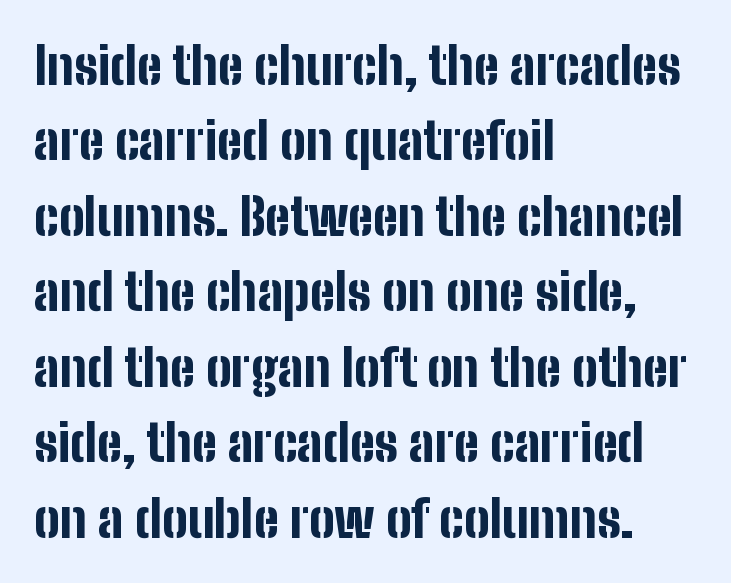
The image shows 51 px bold, condensed sans-serif type, upright; set left-aligned, normal line spacing (1.48x), normal letter spacing, not underlined; low stroke contrast and a medium x-height.
